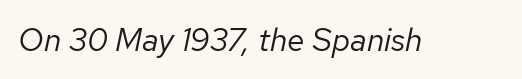
Q: Is the text bold? A: No.
Q: Is the text italic (slanted)? A: Yes, it leans right by about 12 degrees.
Q: Is the text underlined? A: No.
Q: Is the spacing between letters normal or unusually wide? A: Normal.
Q: Width (condensed, normal, or wide)? A: Normal.
Q: Stroke contrast? A: Low.
Q: x-height? A: Medium.
Q: Monospaced? A: No.
